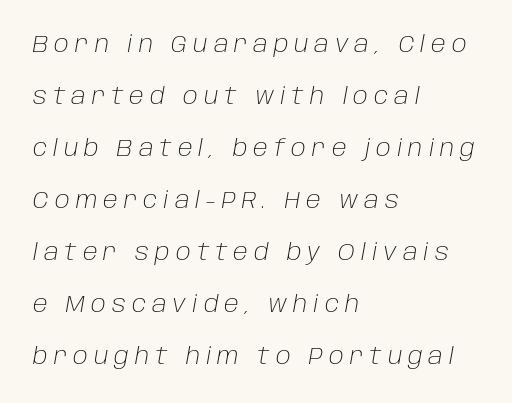
{"italic": "yes", "lean": "right", "slant_degrees": 10, "bold": "no", "underline": "no", "align": "left", "line_spacing": "loose", "line_spacing_ratio": 2.26, "letter_spacing": "wide", "letter_spacing_em": 0.26, "glyph_px": 23}
